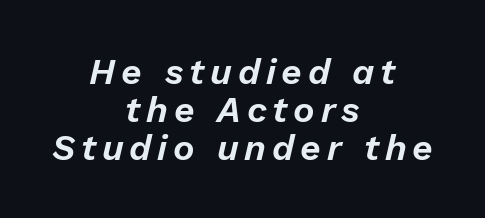
The gap between lines stays unmarked. Horizontally, the lines are justified to the midpoint only. The letters advance in unequal steps, a hallmark of proportional type. Quick note: italic. Honestly, the rows look squashed on top of each other.
